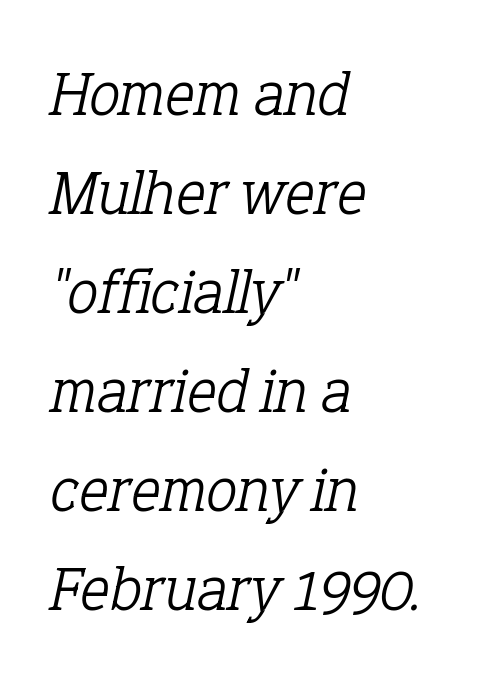
The image shows 63 px light serif type, italic (leaning right); set left-aligned, normal line spacing (1.57x), normal letter spacing, not underlined; low stroke contrast and a medium x-height.
